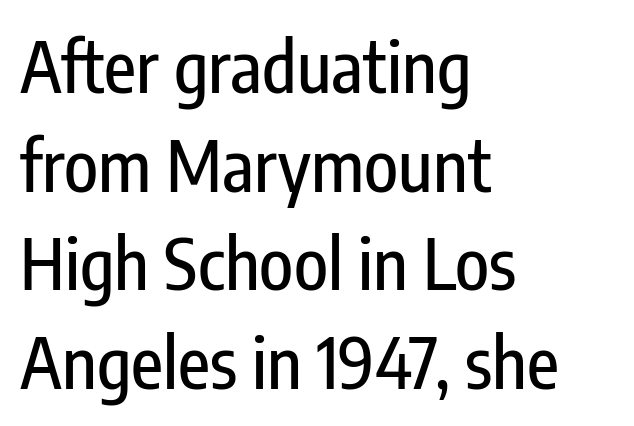
{"serif": "no", "italic": "no", "width": "condensed", "stroke_contrast": "low", "x_height": "medium", "monospaced": "no", "underline": "no", "align": "left", "line_spacing": "normal", "line_spacing_ratio": 1.41, "letter_spacing": "normal", "letter_spacing_em": 0.0, "glyph_px": 70}
